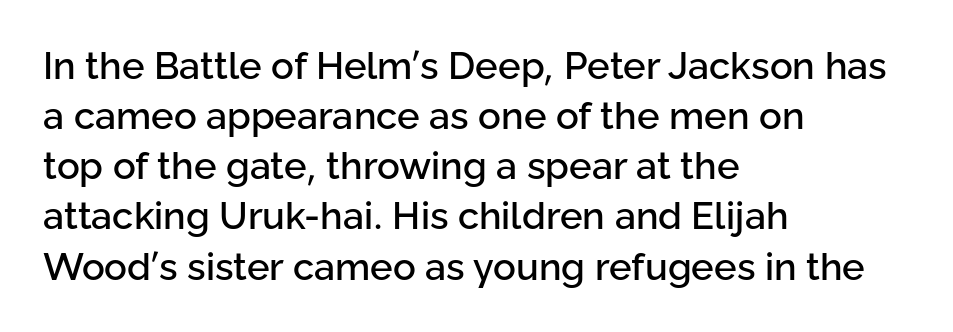
Each row of text sits above clean, open space. Does the copy run flush right? No — it runs flush left. The font family rendered here belongs to the sans-serif group. Every stem runs plumb, perpendicular to the baseline.
